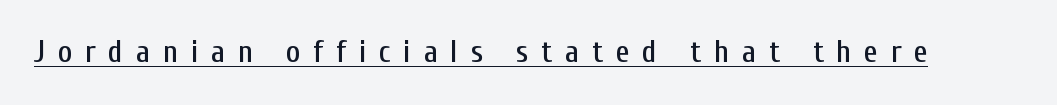
Q: Is the text italic (slanted)? A: No, it is upright.
Q: Is the typeface a serif or a sans-serif typeface? A: Sans-serif.
Q: Is the text underlined? A: Yes.
Q: Is the spacing between letters normal or unusually wide? A: Unusually wide.
Q: Width (condensed, normal, or wide)? A: Condensed.
Q: Stroke contrast? A: Low.
Q: x-height? A: Medium.
Q: Monospaced? A: No.
